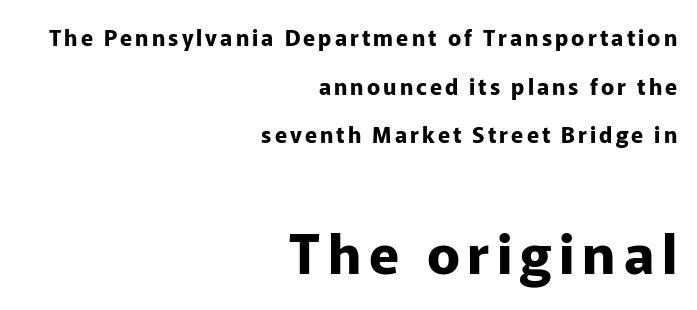
{"serif": "no", "italic": "no", "bold": "yes", "weight": "bold", "width": "normal", "stroke_contrast": "low", "x_height": "medium", "monospaced": "no", "underline": "no", "align": "right", "line_spacing": "loose", "line_spacing_ratio": 2.21, "larger_block": "second", "size_ratio": 2.5, "glyph_px": 55}
